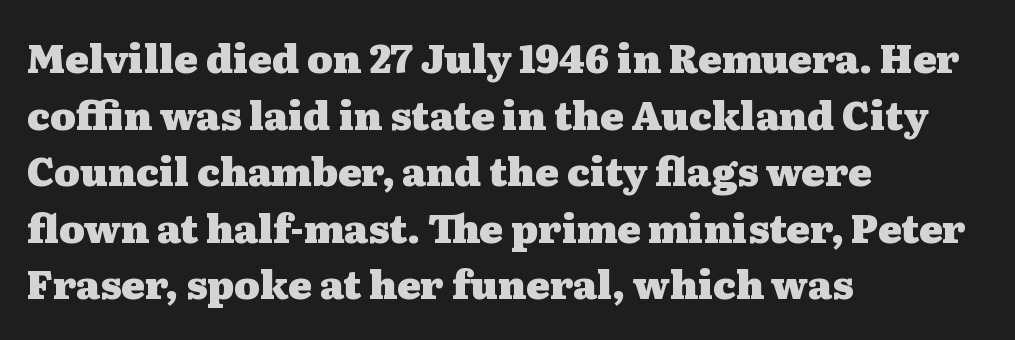
Q: Is the text bold? A: Yes.
Q: Is the text italic (slanted)? A: No, it is upright.
Q: Is the typeface a serif or a sans-serif typeface? A: Serif.
Q: Is the text underlined? A: No.
Q: How is the paragraph aligned? A: Left-aligned.
Q: Is the spacing between letters normal or unusually wide? A: Normal.
Q: Is the spacing between lines tight, normal or loose? A: Normal.
Q: Width (condensed, normal, or wide)? A: Wide.
Q: Stroke contrast? A: Medium.
Q: x-height? A: Medium.
Q: Monospaced? A: No.
